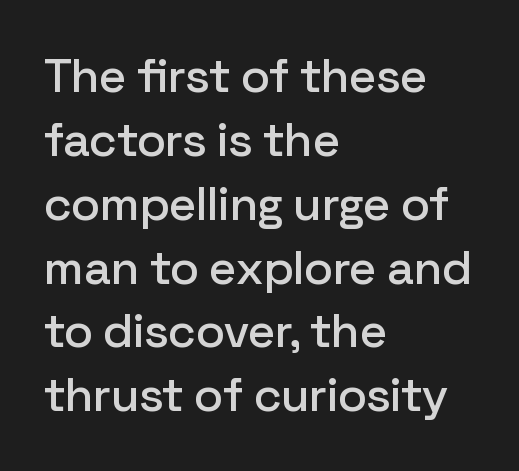
Rows of type keep a routine distance in the vertical direction. Tracking here is standard; glyphs follow each other at the usual distance. The specimen omits any rule beneath the text block's lines. These lines are rendered in a variable-pitch font.
